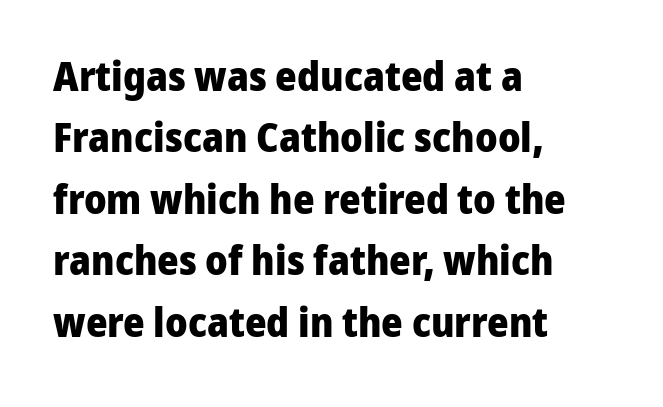
Q: Is the text bold? A: Yes.
Q: Is the text italic (slanted)? A: No, it is upright.
Q: Is the typeface a serif or a sans-serif typeface? A: Sans-serif.
Q: Is the text underlined? A: No.
Q: How is the paragraph aligned? A: Left-aligned.
Q: Is the spacing between letters normal or unusually wide? A: Normal.
Q: Is the spacing between lines tight, normal or loose? A: Normal.
Q: Width (condensed, normal, or wide)? A: Normal.
Q: Stroke contrast? A: Low.
Q: x-height? A: Medium.
Q: Monospaced? A: No.
